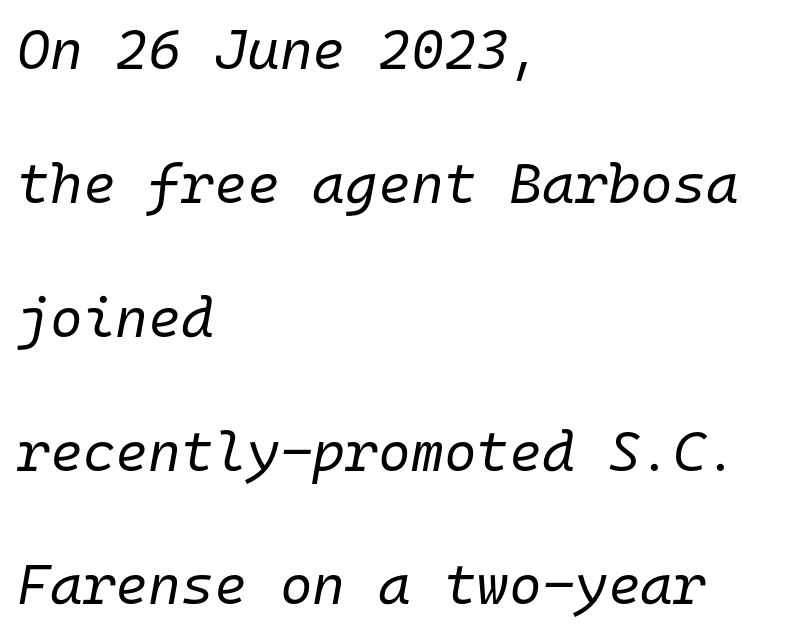
Each letter, wide or thin by design, is forced into the same width here. Observe the ordinary spacing: letters are neighbours, not strangers. It's the slanting kind of type. The face looks like a standard text weight, possibly lighter. Bare-footed words on every line. Caption: multi-line text, flush left, ragged right.
